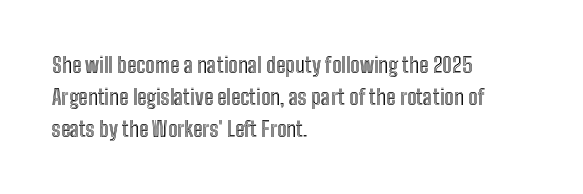
Spacing between characters is what you'd get straight out of the box. This sample is left-justified, so line endings fall wherever the words run out. Has an underline been added? It has not. Evenly set lines give the paragraph a standard silhouette. You can tell it's not italic because the verticals are truly vertical.
